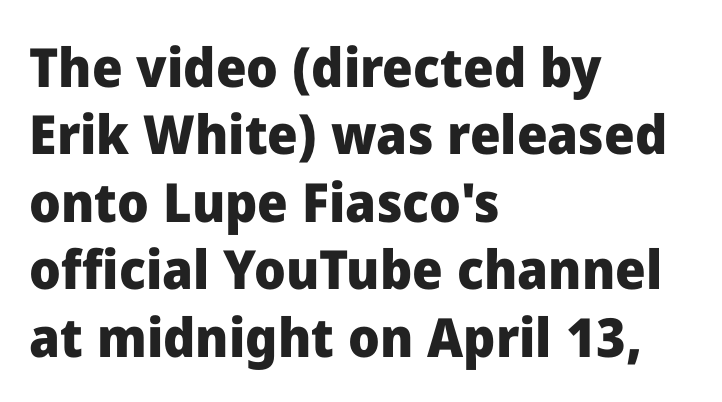
The image shows 54 px heavy sans-serif type, upright; set left-aligned, normal line spacing (1.25x), normal letter spacing, not underlined; low stroke contrast and a medium x-height.
